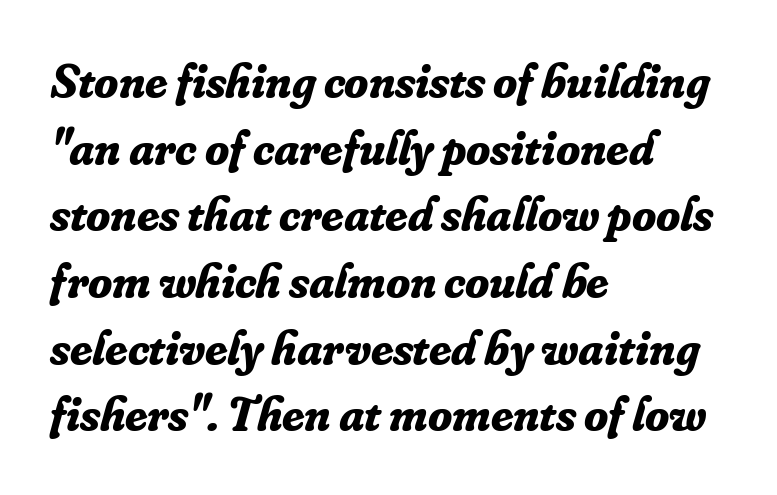
Proportional: the letters do not fall into vertical columns. There is no visible air inserted between adjacent glyphs. Decoration check: the copy has no underline. Strokes here are thick enough to call this a true bold. Typeset ragged right — the left edge is the straight one. The space between consecutive lines is moderate.
